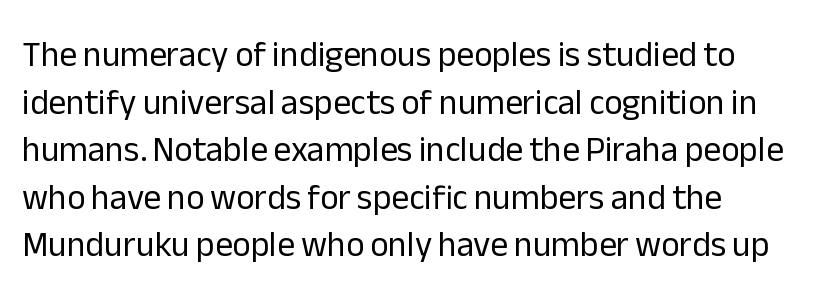
{"serif": "no", "italic": "no", "bold": "no", "weight": "regular", "width": "normal", "stroke_contrast": "low", "x_height": "medium", "monospaced": "no", "underline": "no", "line_spacing": "normal", "line_spacing_ratio": 1.36, "letter_spacing": "normal", "letter_spacing_em": 0.0, "glyph_px": 35}
